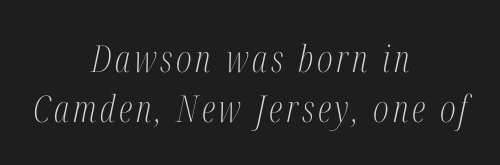
Q: Is the text bold? A: No.
Q: Is the text italic (slanted)? A: Yes, it leans right by about 12 degrees.
Q: Is the typeface a serif or a sans-serif typeface? A: Serif.
Q: Is the text underlined? A: No.
Q: How is the paragraph aligned? A: Centered.
Q: Is the spacing between lines tight, normal or loose? A: Normal.
Q: Width (condensed, normal, or wide)? A: Condensed.
Q: Stroke contrast? A: Medium.
Q: x-height? A: Medium.
Q: Monospaced? A: No.
